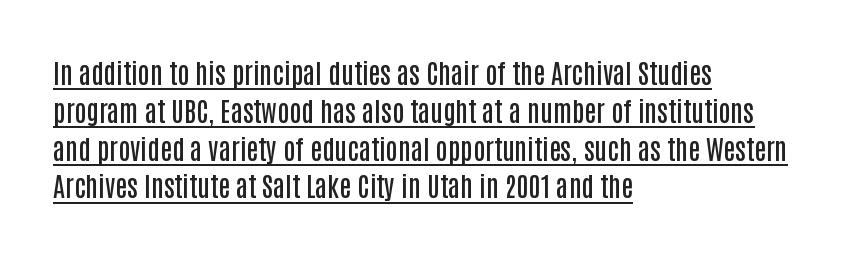
{"italic": "no", "bold": "semi", "underline": "yes", "align": "left", "line_spacing": "normal", "line_spacing_ratio": 1.4, "letter_spacing": "normal", "letter_spacing_em": 0.0, "glyph_px": 27}
